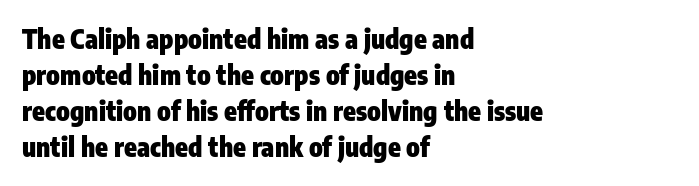
{"italic": "no", "bold": "yes", "underline": "no", "align": "left", "line_spacing": "normal", "line_spacing_ratio": 1.39, "letter_spacing": "normal", "letter_spacing_em": 0.0, "glyph_px": 26}
